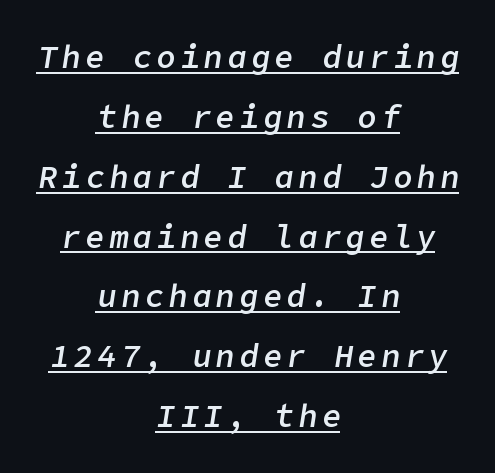
Q: Is the text bold? A: Semi-bold.
Q: Is the text italic (slanted)? A: Yes, it leans right by about 9 degrees.
Q: Is the text underlined? A: Yes.
Q: How is the paragraph aligned? A: Centered.
Q: Width (condensed, normal, or wide)? A: Normal.
Q: Stroke contrast? A: Low.
Q: x-height? A: Medium.
